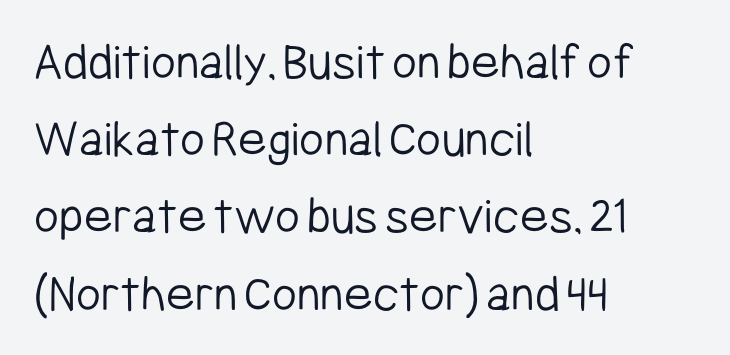
The image shows 54 px light, condensed sans-serif type, upright; set left-aligned, normal line spacing (1.43x), normal letter spacing, not underlined; low stroke contrast and a medium x-height.
